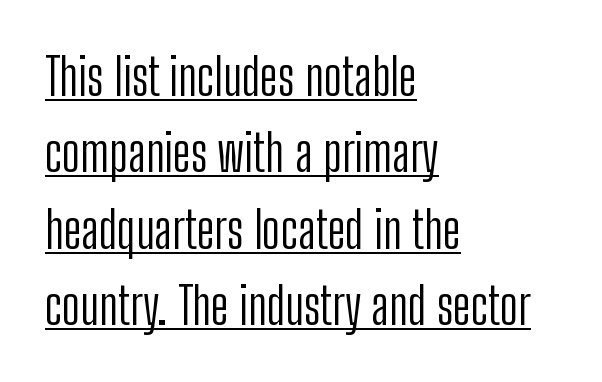
The image shows 51 px light, condensed sans-serif type, upright; set left-aligned, normal line spacing (1.5x), normal letter spacing, underlined; low stroke contrast and a medium x-height.
